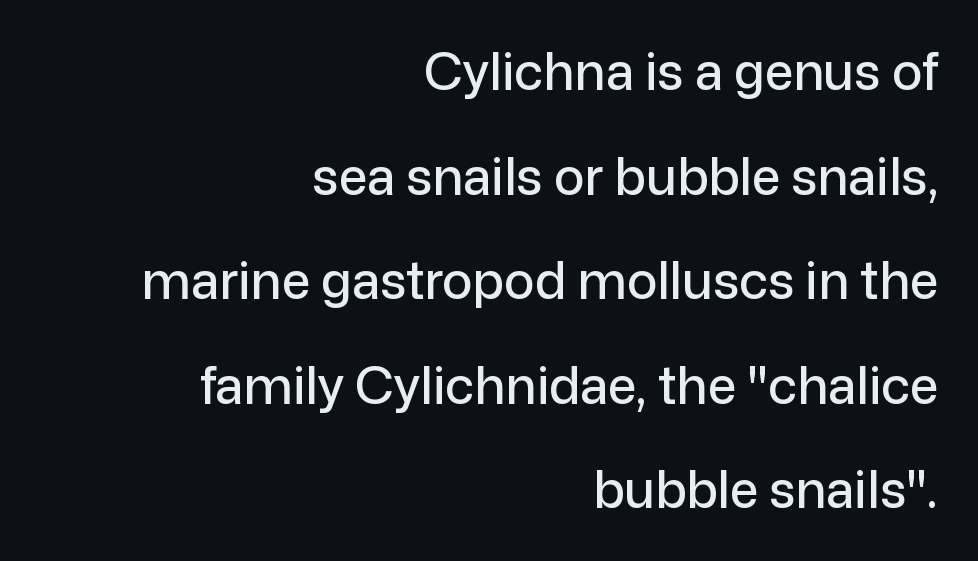
{"serif": "no", "italic": "no", "width": "normal", "stroke_contrast": "low", "x_height": "medium", "monospaced": "no", "underline": "no", "align": "right", "line_spacing": "loose", "line_spacing_ratio": 2.05, "letter_spacing": "normal", "letter_spacing_em": 0.0, "glyph_px": 51}
